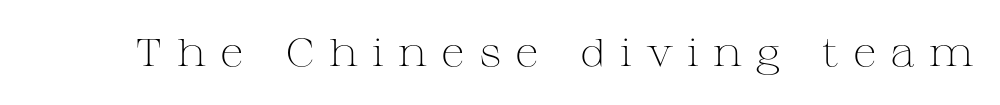
The image shows 39 px light, wide serif type, upright; set unusually wide letter spacing (+0.36 em), not underlined; medium stroke contrast and a medium x-height.
